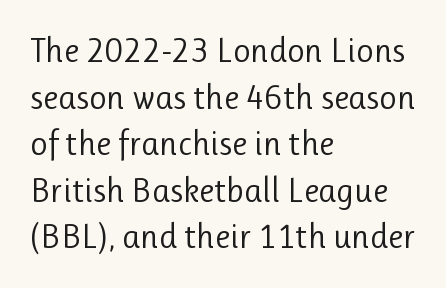
The image shows 34 px regular-weight sans-serif type, upright; set left-aligned, normal line spacing (1.37x), normal letter spacing, not underlined; low stroke contrast and a medium x-height.
